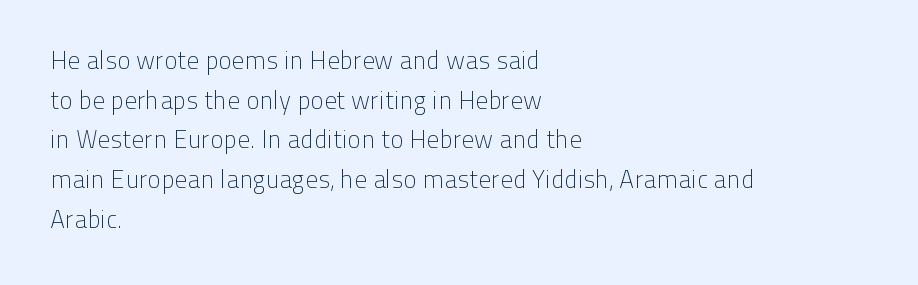
No italicization has been applied; the sample stays upright. Which margin do the lines hug? The left one — the right edge is uneven. Interline gaps are of average width in this sample. Descender tails drop into unmarked territory.
